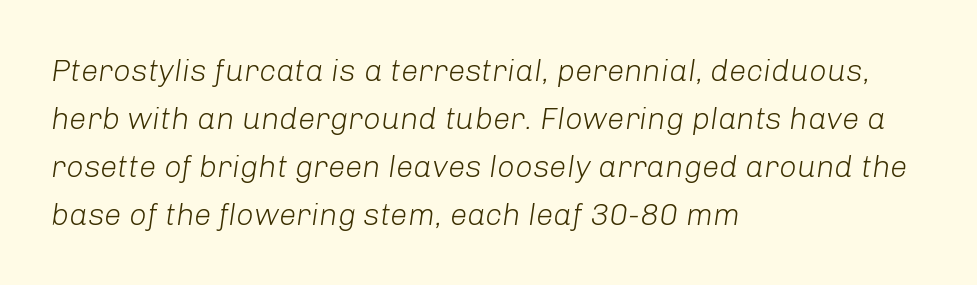
Character widths vary here, with narrow letters taking less room than wide ones. Think standard paragraph weight, or any step lighter than that. Short note: letters normally spaced. Which margin do the lines hug? The left one — the right edge is uneven.
